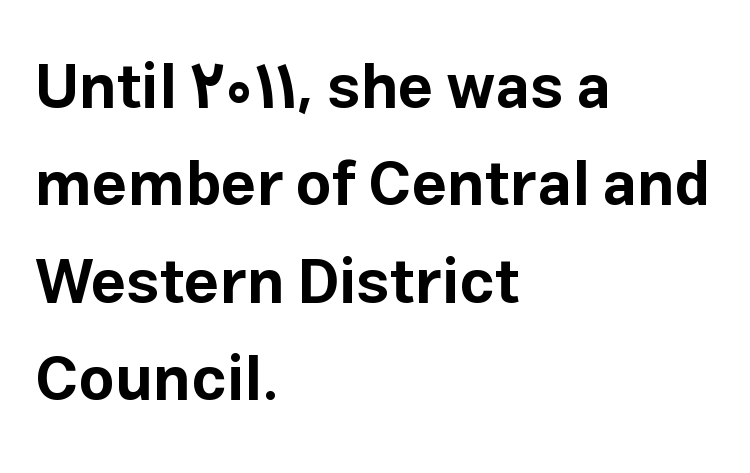
The image shows 62 px bold sans-serif type, upright; set left-aligned, normal line spacing (1.57x), normal letter spacing, not underlined; low stroke contrast and a medium x-height.
